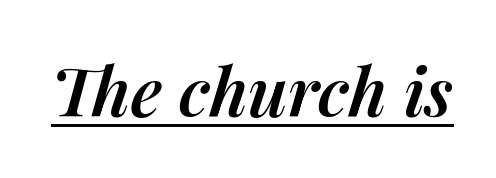
Each word holds together tightly as a unit, with standard inter-letter gaps. Spacing verdict: proportional, widths tailored to each character. The text carries the slant typical of an italic or oblique font. Check the space under the baseline: a stroke is drawn there. The characters look somewhat weighty, a semibold short of true bold.
